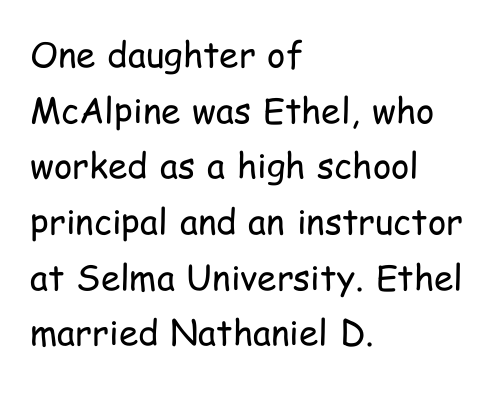
Q: Is the text bold? A: No.
Q: Is the text italic (slanted)? A: No, it is upright.
Q: Is the typeface a serif or a sans-serif typeface? A: Sans-serif.
Q: Is the text underlined? A: No.
Q: How is the paragraph aligned? A: Left-aligned.
Q: Is the spacing between letters normal or unusually wide? A: Normal.
Q: Is the spacing between lines tight, normal or loose? A: Normal.
Q: Width (condensed, normal, or wide)? A: Condensed.
Q: Stroke contrast? A: Low.
Q: x-height? A: Medium.
Q: Monospaced? A: No.
